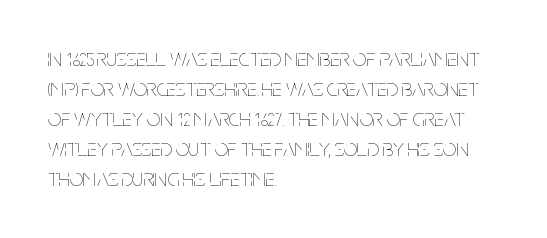
Q: Is the text bold? A: No.
Q: Is the text italic (slanted)? A: No, it is upright.
Q: Is the text underlined? A: No.
Q: How is the paragraph aligned? A: Left-aligned.
Q: Is the spacing between letters normal or unusually wide? A: Normal.
Q: Is the spacing between lines tight, normal or loose? A: Normal.
